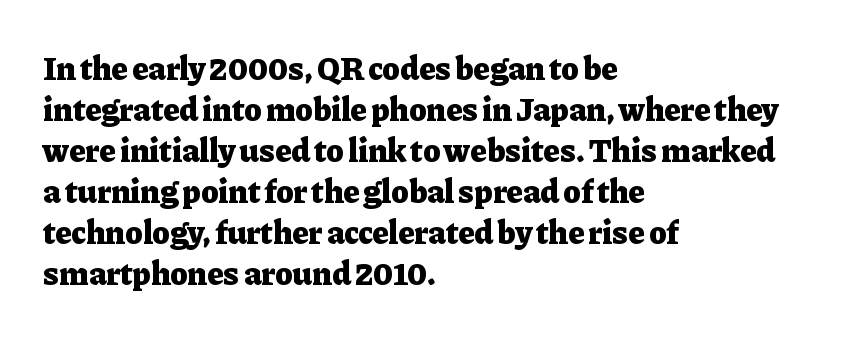
Reading down the block, your eye returns to a fixed left position each line. Any mark beneath the type? The region is blank. On the weight axis this lands at bold, roughly 700. The designer went with a serif here, giving each stem small feet. Between one letter and the next there's only the usual sliver of space. Ascenders rise straight up at ninety degrees.
